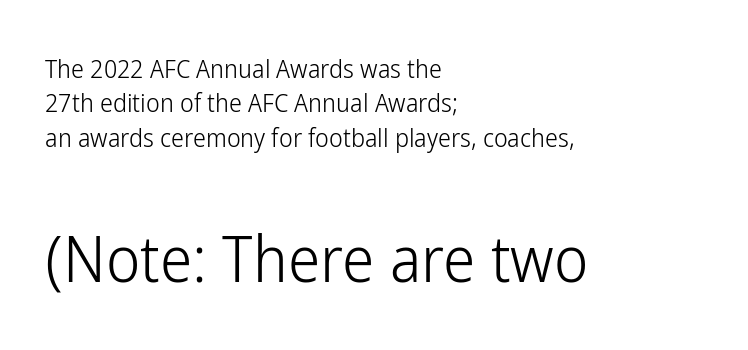
{"serif": "no", "italic": "no", "bold": "no", "weight": "light", "width": "condensed", "stroke_contrast": "low", "x_height": "medium", "monospaced": "no", "underline": "no", "align": "left", "line_spacing": "normal", "line_spacing_ratio": 1.32, "letter_spacing": "normal", "letter_spacing_em": 0.0, "larger_block": "second", "size_ratio": 2.5, "glyph_px": 65}
